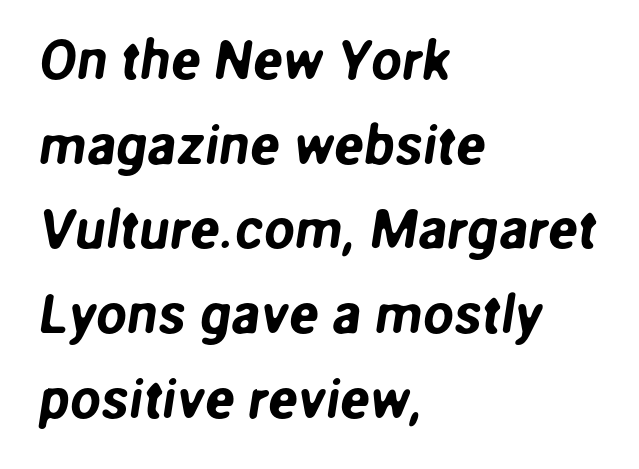
This rendering leaves character spacing at its baseline value. Examine the stroke ends and you'll find no serifs. Rows of type keep a routine distance in the vertical direction. Here the designer chose a conventional face with non-uniform glyph widths. This rendering uses left alignment, leaving the right contour irregular.
